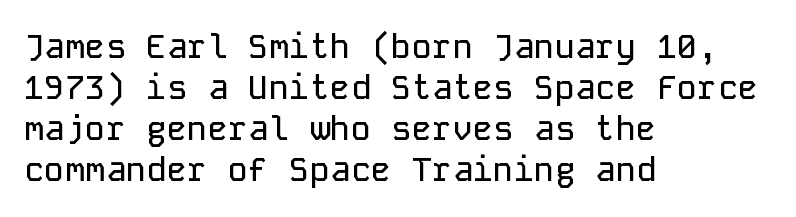
You could count columns in this text — the font is strictly monospaced. Words float on clear page, feet unadorned. The letters sit at their default tracking, neither squeezed nor spread. Is the block centered? No — it sits flush against the left margin.
